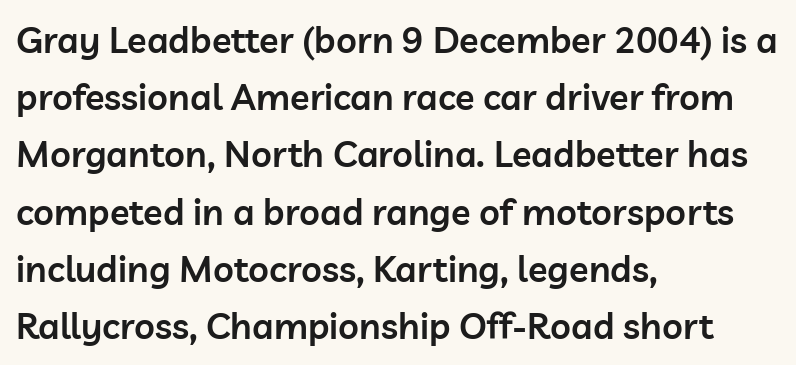
Q: Is the text bold? A: Semi-bold.
Q: Is the text italic (slanted)? A: No, it is upright.
Q: Is the typeface a serif or a sans-serif typeface? A: Sans-serif.
Q: Is the text underlined? A: No.
Q: How is the paragraph aligned? A: Left-aligned.
Q: Is the spacing between letters normal or unusually wide? A: Normal.
Q: Is the spacing between lines tight, normal or loose? A: Normal.
Q: Width (condensed, normal, or wide)? A: Normal.
Q: Stroke contrast? A: Low.
Q: x-height? A: Medium.
Q: Monospaced? A: No.
